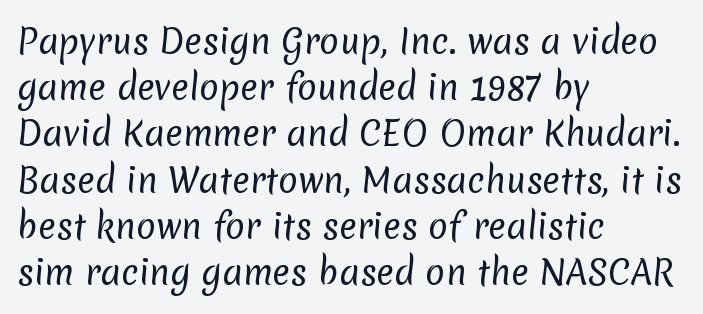
The image shows 33 px regular-weight sans-serif type; set left-aligned, normal line spacing (1.4x), normal letter spacing, not underlined; low stroke contrast and a medium x-height.
